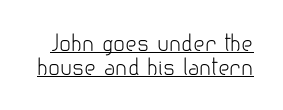
The image shows 22 px text type, upright; set tight line spacing (1.09x), normal letter spacing, underlined.
